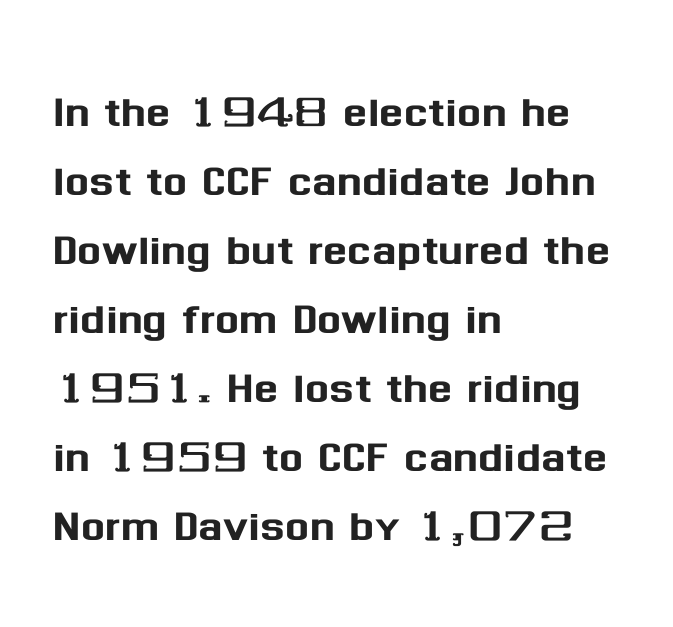
The image shows 57 px sans-serif type, upright; set left-aligned, line spacing 1.21x, normal letter spacing, not underlined; medium stroke contrast and a medium x-height.
